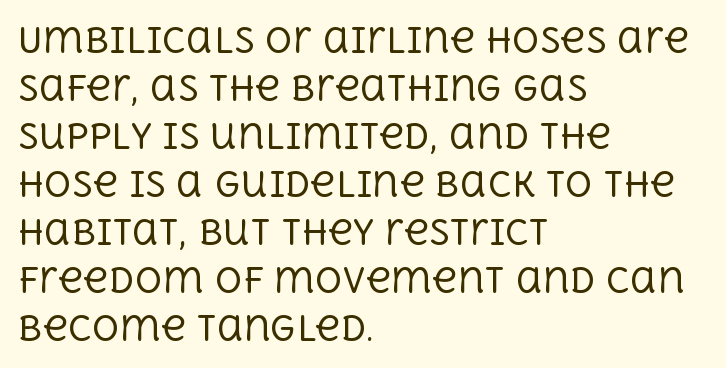
{"serif": "yes", "italic": "no", "bold": "no", "weight": "regular", "width": "normal", "x_height": "large", "monospaced": "no", "underline": "no", "align": "left", "line_spacing": "normal", "line_spacing_ratio": 1.41, "letter_spacing": "normal", "letter_spacing_em": 0.0, "glyph_px": 34}
